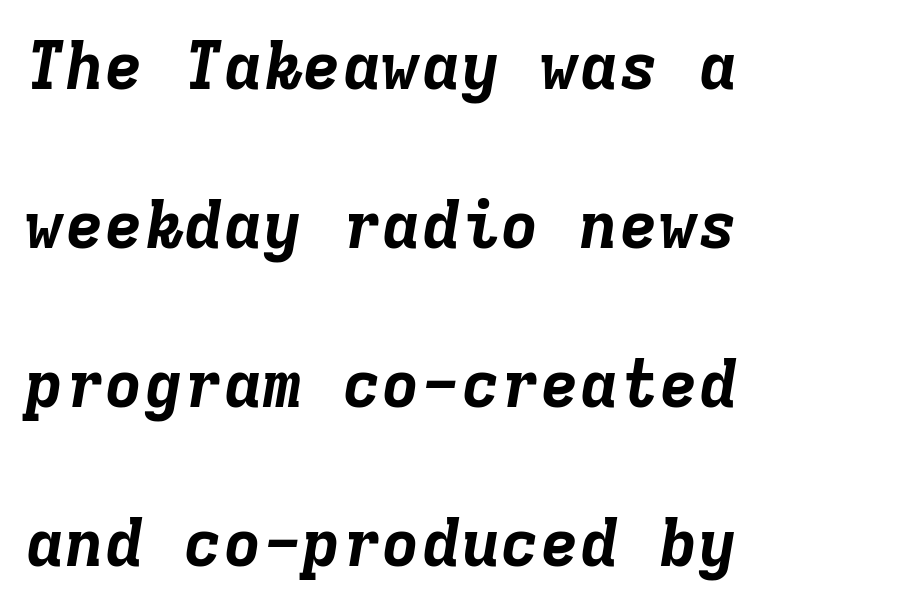
The image shows 66 px bold type, italic (leaning right), monospaced; set left-aligned, loose line spacing (2.41x), normal letter spacing, not underlined; low stroke contrast and a medium x-height.
